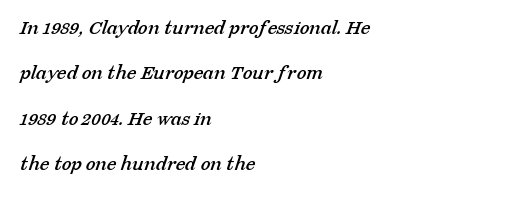
Horizontal bands of white between lines are thick stripes. Look at the tracking — it's just the regular setting, nothing added. The glyphs are unaccompanied by any horizontal stroke below them. One-word summary of the alignment: left.
